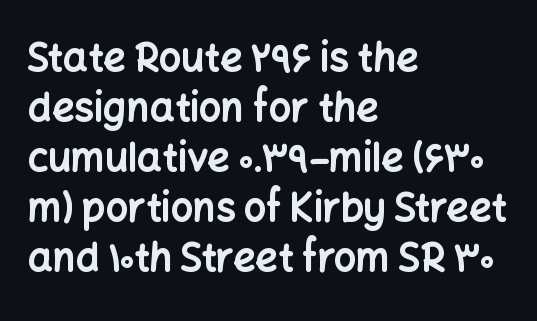
Typesetter's note: full bold, strokes at maximum text heaviness. Characters follow at the spacing the type designer built in. No feet cap the strokes, marking this as sans-serif type. Is this a fixed-width face? No — the glyphs have proportional, varying widths. The axis of the letterforms is exactly vertical.
